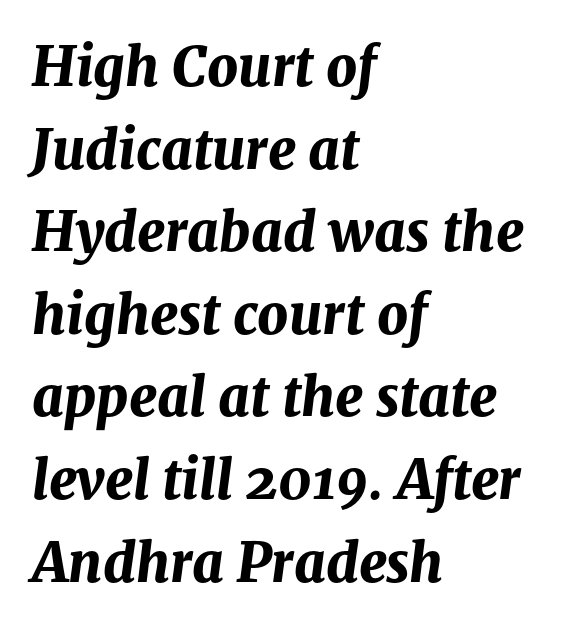
Teacher's note: observe the even left margin — that is flush-left alignment. Tracking here is standard; glyphs follow each other at the usual distance. The rendering uses a moderate line-height, typical for paragraphs. The passage shown is typed in a proportional face where columns would drift. The zone under the glyphs is completely vacant. The lettering tilts uniformly, giving the passage an italic look.
